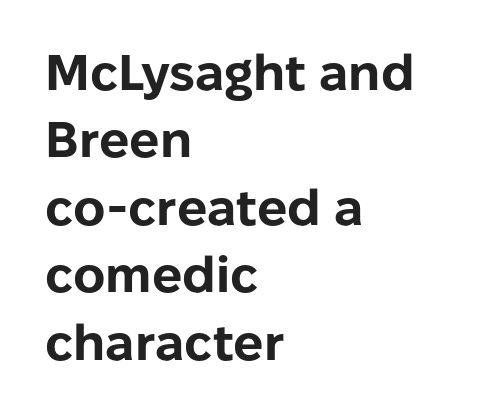
The passage shown is emphatically bold. Spacing between characters is what you'd get straight out of the box. The rendering uses a moderate line-height, typical for paragraphs. Which margin do the lines hug? The left one — the right edge is uneven. Quick note: not italic, upright.
